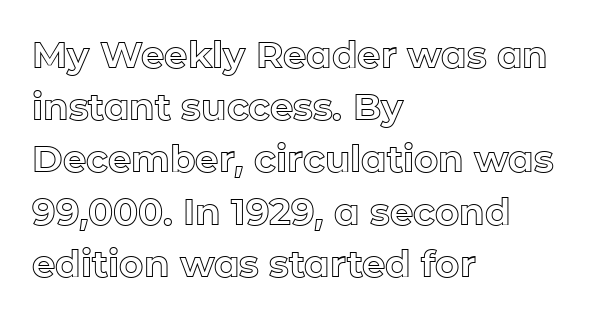
Character widths vary here, with narrow letters taking less room than wide ones. Unmarked baselines from the first word to the last. This sample keeps an unexceptional amount of space between lines. Does the copy run flush right? No — it runs flush left. The tracking reads as untouched default to a designer's eye. Do the letters lean? They stand straight.
